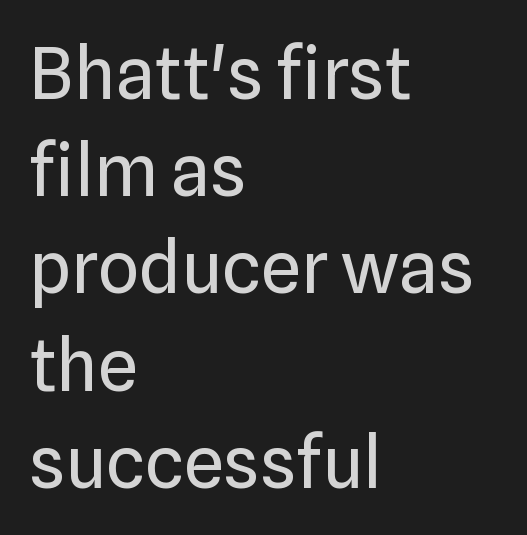
{"serif": "no", "italic": "no", "bold": "no", "weight": "regular", "width": "normal", "stroke_contrast": "low", "x_height": "medium", "monospaced": "no", "underline": "no", "align": "left", "line_spacing": "normal", "line_spacing_ratio": 1.35, "letter_spacing": "normal", "letter_spacing_em": 0.0, "glyph_px": 72}
